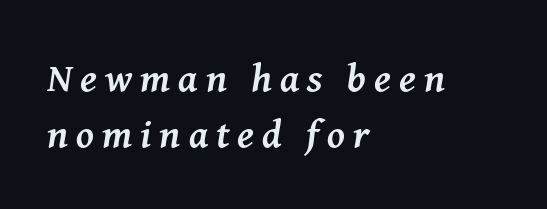
Compared with a centered layout, this one pins lines to the left instead. Examine the stroke ends and you'll spot serifs. The axis of the letterforms is tilted away from vertical. In terms of leading, this rendering sits right in the middle. Is the type bold? Yes — the strokes are clearly thick and heavy. A typesetter would call this heavily tracked-out type.
